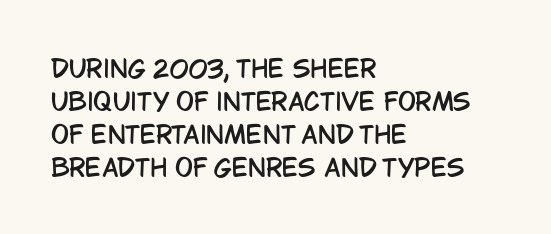
Q: Is the text italic (slanted)? A: No, it is upright.
Q: Is the text underlined? A: No.
Q: How is the paragraph aligned? A: Left-aligned.
Q: Is the spacing between letters normal or unusually wide? A: Normal.
Q: Is the spacing between lines tight, normal or loose? A: Normal.
